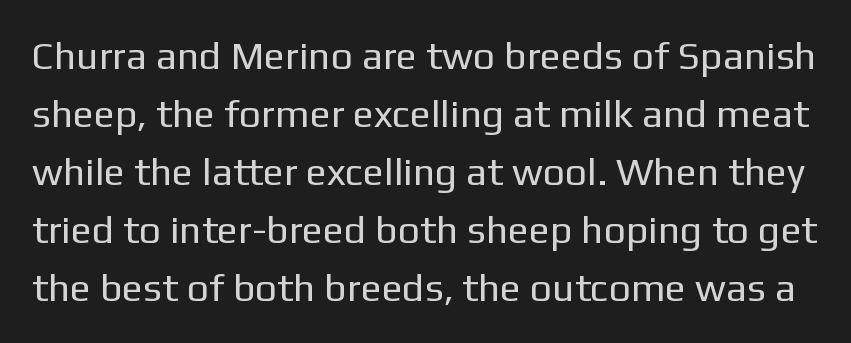
Q: Is the text bold? A: No.
Q: Is the text italic (slanted)? A: No, it is upright.
Q: Is the typeface a serif or a sans-serif typeface? A: Sans-serif.
Q: Is the text underlined? A: No.
Q: Is the spacing between letters normal or unusually wide? A: Normal.
Q: Is the spacing between lines tight, normal or loose? A: Normal.
Q: Width (condensed, normal, or wide)? A: Normal.
Q: Stroke contrast? A: Low.
Q: x-height? A: Medium.
Q: Monospaced? A: No.
